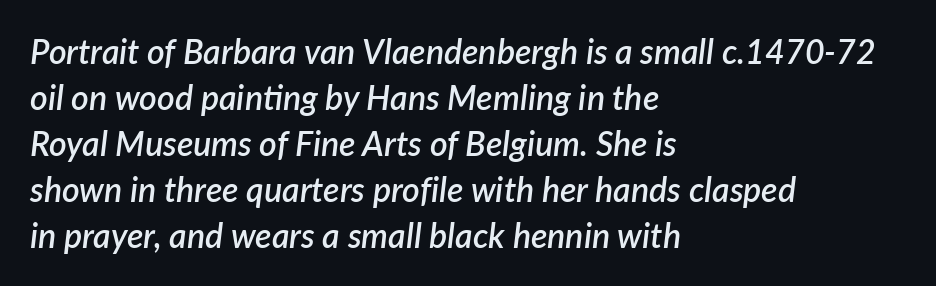
Letter spacing: default. You could not count columns in this text — the font is proportionally spaced. Horizontally, the lines are justified to the leading edge only. A somewhat darkened texture: the type is semibold rather than bold. The block of text has a typical density, with ordinary space between rows. Type without underlining.
